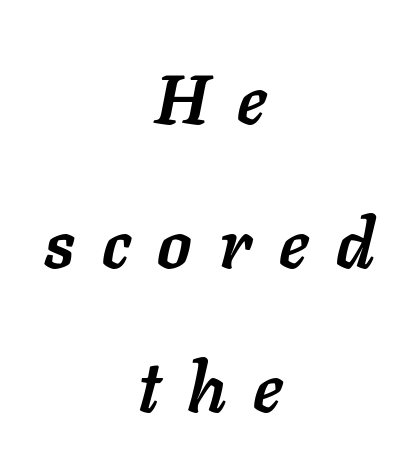
One-word summary of the alignment: center. Students, note that the glyphs here are deliberately spaced far apart. Do the characters align in a grid? No, the font is proportional. The space between consecutive lines is lavish.
